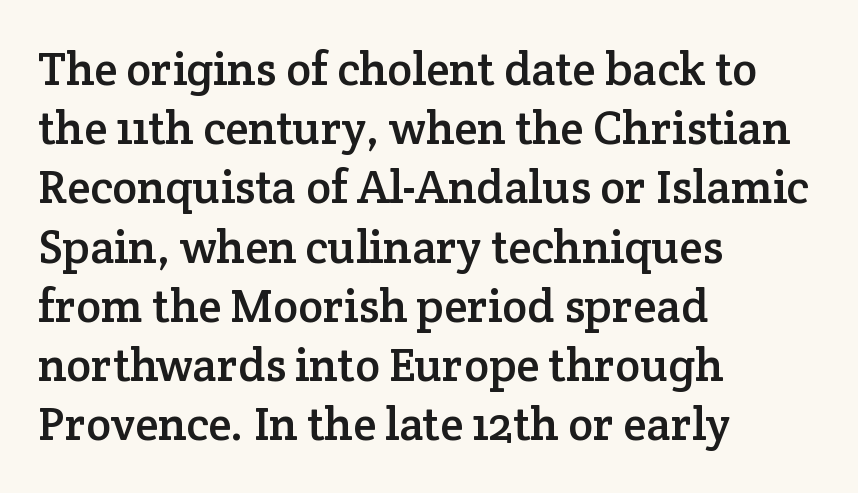
Q: Is the text italic (slanted)? A: No, it is upright.
Q: Is the typeface a serif or a sans-serif typeface? A: Serif.
Q: Is the text underlined? A: No.
Q: How is the paragraph aligned? A: Left-aligned.
Q: Is the spacing between letters normal or unusually wide? A: Normal.
Q: Is the spacing between lines tight, normal or loose? A: Normal.
Q: Width (condensed, normal, or wide)? A: Normal.
Q: Stroke contrast? A: Low.
Q: x-height? A: Medium.
Q: Monospaced? A: No.
